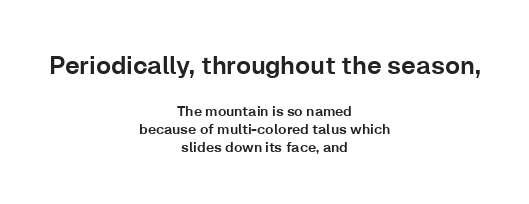
{"italic": "no", "underline": "no", "align": "center", "line_spacing": "normal", "line_spacing_ratio": 1.31, "letter_spacing": "normal", "letter_spacing_em": 0.0, "larger_block": "first", "size_ratio": 1.79, "glyph_px": 25}
